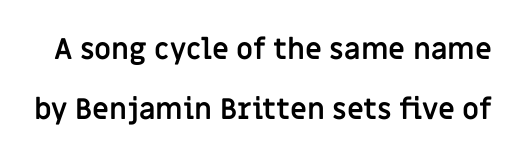
Q: Is the text bold? A: Yes.
Q: Is the text italic (slanted)? A: No, it is upright.
Q: Is the typeface a serif or a sans-serif typeface? A: Sans-serif.
Q: Is the text underlined? A: No.
Q: Is the spacing between letters normal or unusually wide? A: Normal.
Q: Is the spacing between lines tight, normal or loose? A: Loose.
Q: Width (condensed, normal, or wide)? A: Normal.
Q: Stroke contrast? A: Low.
Q: x-height? A: Large.
Q: Monospaced? A: No.
